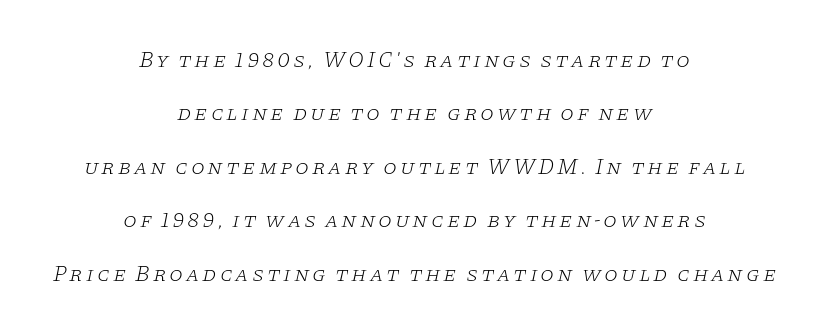
Q: Is the text bold? A: No.
Q: Is the text italic (slanted)? A: Yes, it leans right by about 11 degrees.
Q: Is the text underlined? A: No.
Q: How is the paragraph aligned? A: Centered.
Q: Is the spacing between lines tight, normal or loose? A: Loose.
